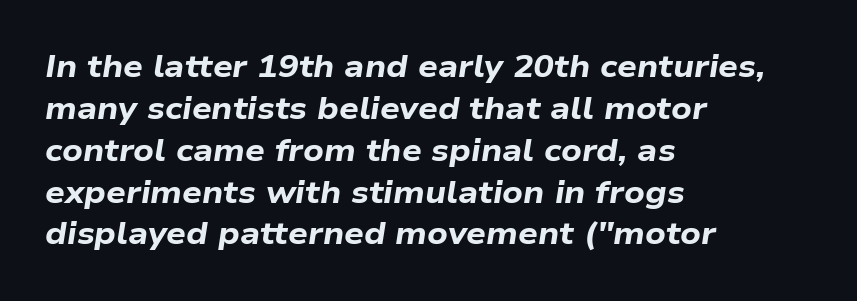
Line starts are locked; line ends wander. The letters are bold, with thick, heavy strokes. The zone under the glyphs is completely vacant. Spacing between characters is what you'd get straight out of the box.
